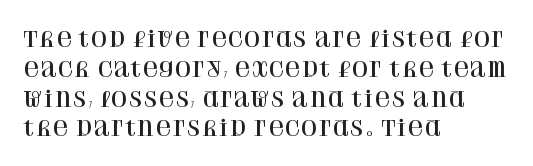
The image shows 21 px text type, upright; set left-aligned, normal line spacing (1.42x), normal letter spacing, not underlined.
